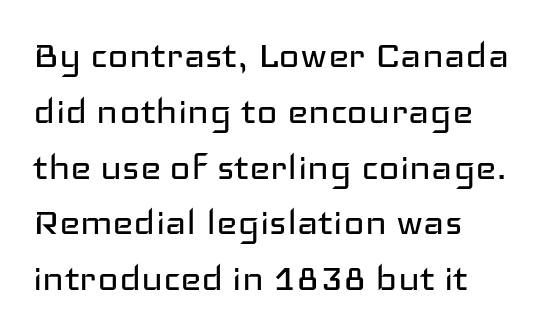
The image shows 45 px regular-weight, wide sans-serif type, upright; set left-aligned, line spacing 1.24x, normal letter spacing, not underlined; low stroke contrast and a medium x-height.
